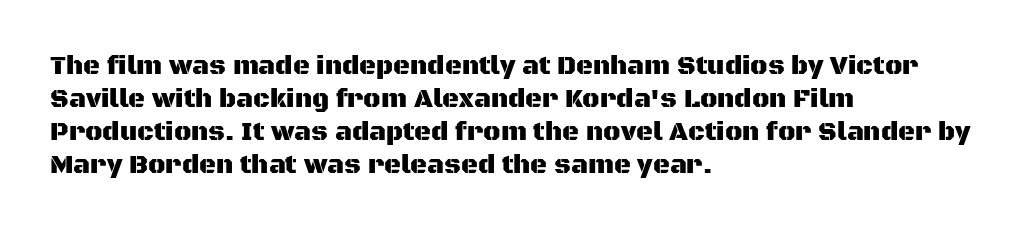
{"italic": "no", "underline": "no", "align": "left", "line_spacing": "normal", "line_spacing_ratio": 1.27, "letter_spacing": "normal", "letter_spacing_em": 0.0, "glyph_px": 26}
